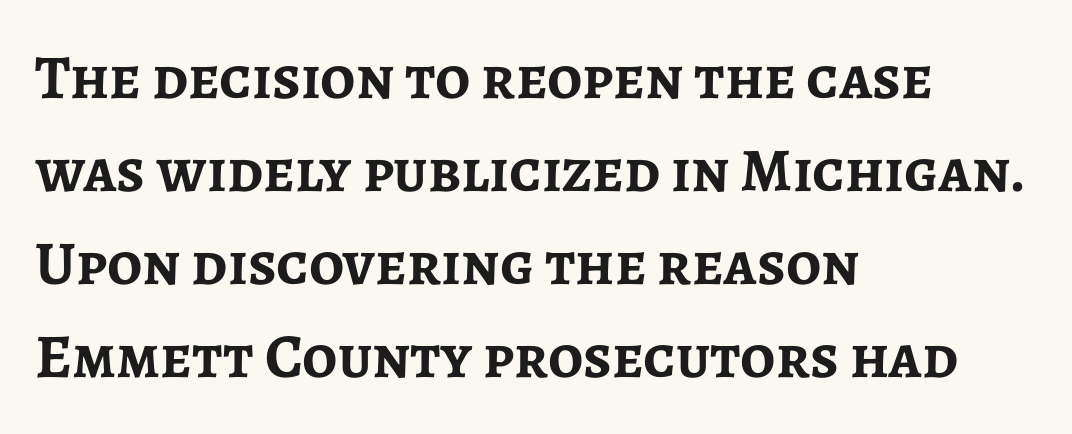
Q: Is the text bold? A: Yes.
Q: Is the text italic (slanted)? A: No, it is upright.
Q: Is the typeface a serif or a sans-serif typeface? A: Sans-serif.
Q: Is the text underlined? A: No.
Q: How is the paragraph aligned? A: Left-aligned.
Q: Is the spacing between letters normal or unusually wide? A: Normal.
Q: Is the spacing between lines tight, normal or loose? A: Normal.
Q: Width (condensed, normal, or wide)? A: Normal.
Q: Stroke contrast? A: Low.
Q: x-height? A: Medium.
Q: Monospaced? A: No.
